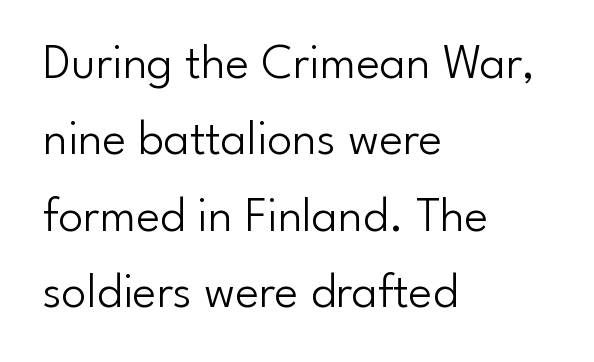
Note the varied advance widths — an 'i' is clearly narrower than an 'm'. It's the straight-up-and-down kind of type. Reading down the column, the eye jumps a familiar distance to each next line. A student would call this left alignment; a typographer would say flush left, rag right.
